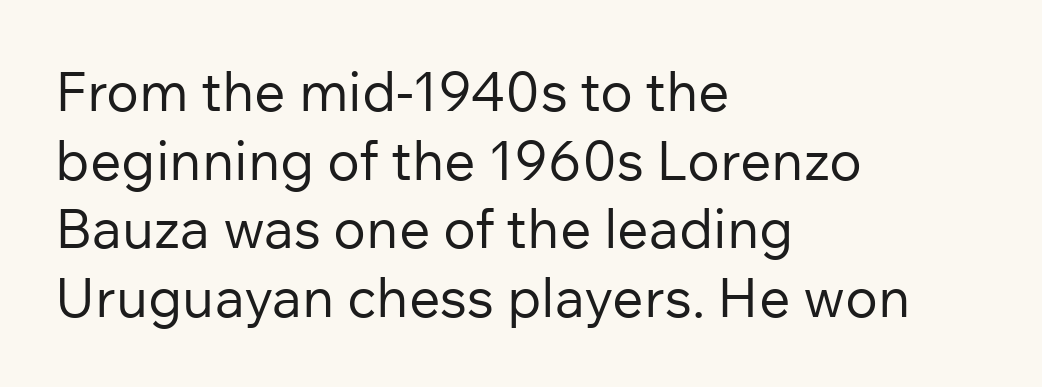
Q: Is the text bold? A: No.
Q: Is the text italic (slanted)? A: No, it is upright.
Q: Is the typeface a serif or a sans-serif typeface? A: Sans-serif.
Q: Is the text underlined? A: No.
Q: How is the paragraph aligned? A: Left-aligned.
Q: Is the spacing between letters normal or unusually wide? A: Normal.
Q: Is the spacing between lines tight, normal or loose? A: Normal.
Q: Width (condensed, normal, or wide)? A: Normal.
Q: Stroke contrast? A: Low.
Q: x-height? A: Medium.
Q: Monospaced? A: No.
